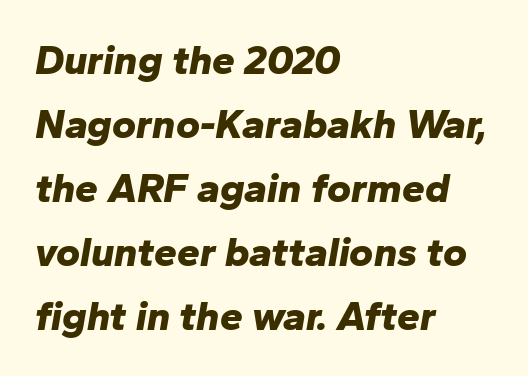
{"italic": "yes", "lean": "right", "slant_degrees": 10, "bold": "yes", "weight": "bold", "width": "normal", "stroke_contrast": "low", "x_height": "medium", "monospaced": "no", "underline": "no", "align": "left", "line_spacing": "normal", "line_spacing_ratio": 1.56, "letter_spacing": "normal", "letter_spacing_em": 0.0, "glyph_px": 41}
